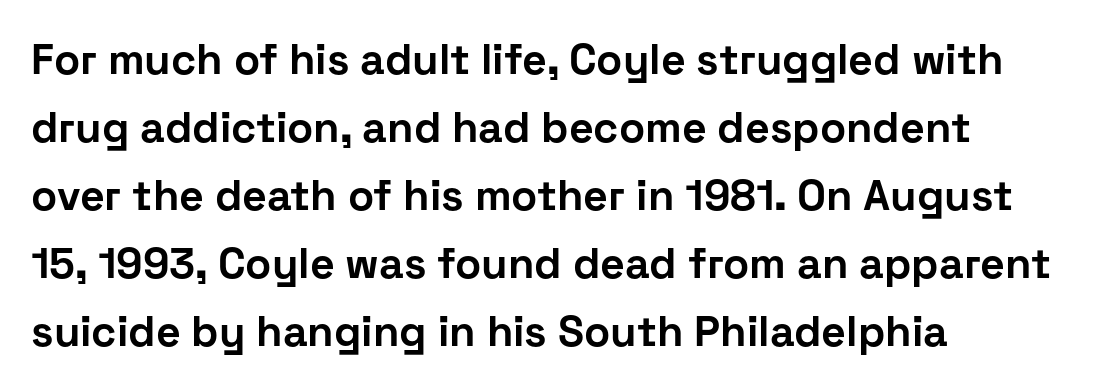
The image shows 43 px bold sans-serif type, upright; set left-aligned, normal line spacing (1.58x), normal letter spacing, not underlined; low stroke contrast and a medium x-height.
